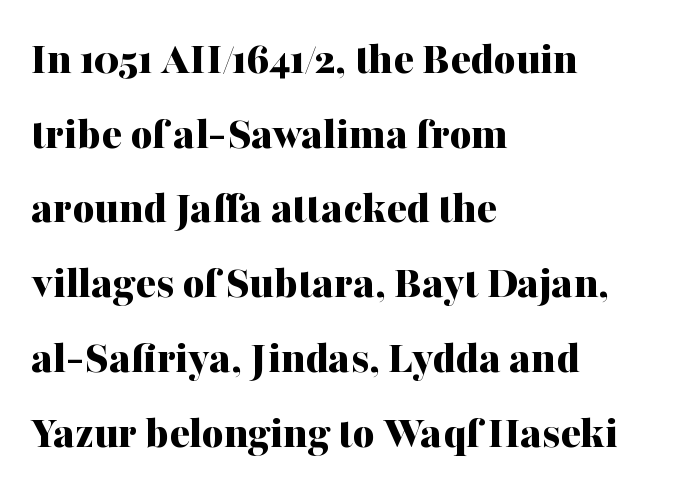
The image shows 47 px bold serif type, upright; set left-aligned, normal line spacing (1.59x), normal letter spacing, not underlined; medium stroke contrast and a medium x-height.
